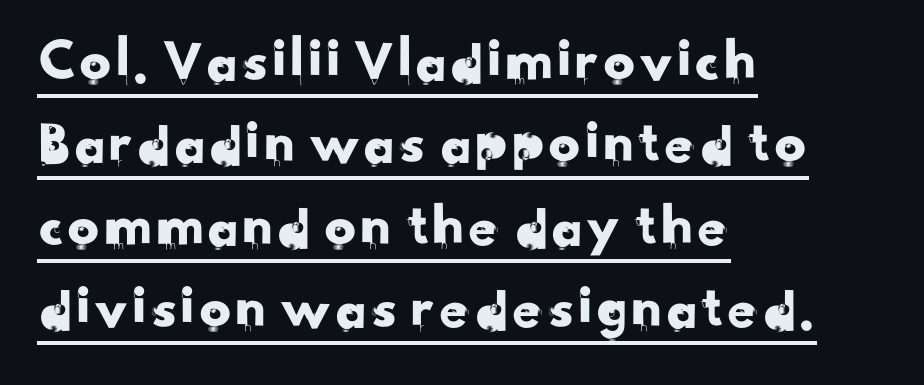
Q: Is the typeface a serif or a sans-serif typeface? A: Sans-serif.
Q: Is the text underlined? A: Yes.
Q: How is the paragraph aligned? A: Left-aligned.
Q: Is the spacing between letters normal or unusually wide? A: Normal.
Q: Is the spacing between lines tight, normal or loose? A: Normal.
Q: Width (condensed, normal, or wide)? A: Normal.
Q: Stroke contrast? A: Low.
Q: x-height? A: Small.
Q: Monospaced? A: No.
